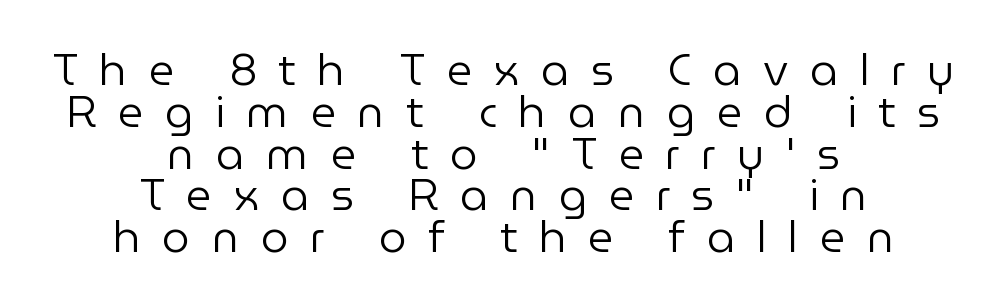
{"serif": "no", "italic": "no", "bold": "no", "weight": "regular", "width": "normal", "stroke_contrast": "low", "x_height": "medium", "monospaced": "no", "underline": "no", "align": "center", "line_spacing": "tight", "line_spacing_ratio": 0.95, "letter_spacing": "wide", "letter_spacing_em": 0.49, "glyph_px": 44}
